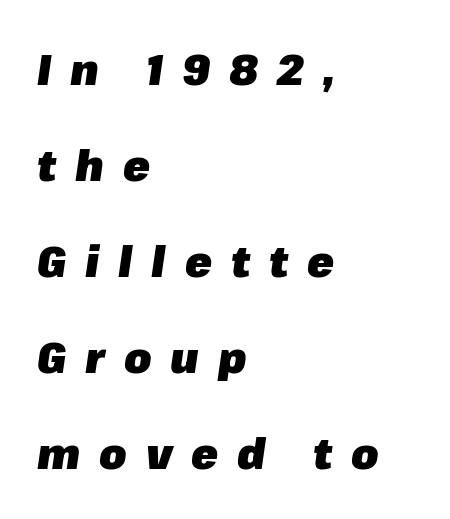
Q: Is the text bold? A: Yes.
Q: Is the text italic (slanted)? A: Yes, it leans right by about 8 degrees.
Q: Is the text underlined? A: No.
Q: How is the paragraph aligned? A: Left-aligned.
Q: Is the spacing between letters normal or unusually wide? A: Unusually wide.
Q: Is the spacing between lines tight, normal or loose? A: Loose.
Q: Width (condensed, normal, or wide)? A: Normal.
Q: Stroke contrast? A: Low.
Q: x-height? A: Medium.
Q: Monospaced? A: No.
